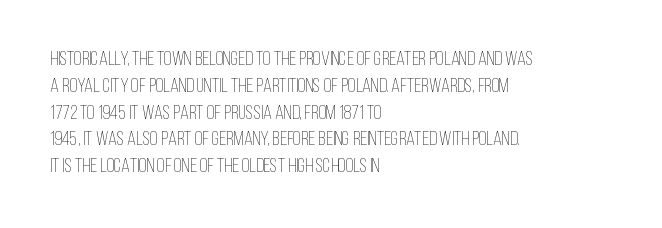
Q: Is the text bold? A: No.
Q: Is the text italic (slanted)? A: No, it is upright.
Q: Is the text underlined? A: No.
Q: How is the paragraph aligned? A: Left-aligned.
Q: Is the spacing between letters normal or unusually wide? A: Normal.
Q: Is the spacing between lines tight, normal or loose? A: Normal.
